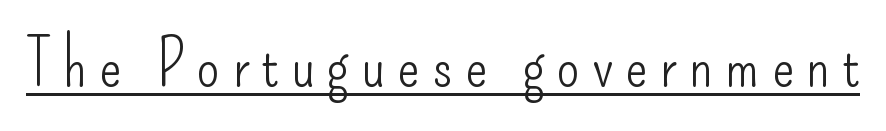
{"serif": "no", "italic": "no", "bold": "no", "weight": "light", "width": "condensed", "stroke_contrast": "low", "x_height": "small", "monospaced": "no", "underline": "yes", "glyph_px": 65}
